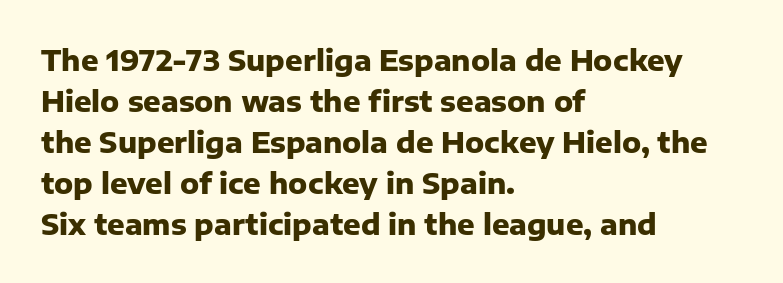
Each letter keeps its own natural width here, so spacing adapts to shape. Bare-footed words on every line. The rendering keeps characters at their native spacing. Is the block centered? No — it sits flush against the left margin.
